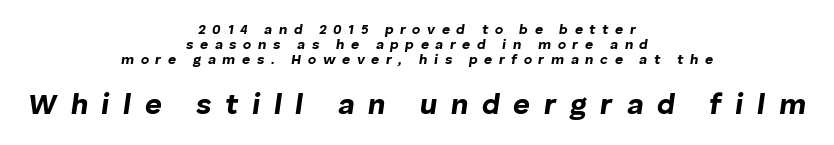
{"italic": "yes", "lean": "right", "slant_degrees": 8, "bold": "yes", "weight": "bold", "width": "normal", "stroke_contrast": "low", "x_height": "medium", "monospaced": "no", "underline": "no", "align": "center", "line_spacing": "tight", "line_spacing_ratio": 1.07, "letter_spacing": "wide", "letter_spacing_em": 0.47, "larger_block": "second", "size_ratio": 2.07, "glyph_px": 29}
